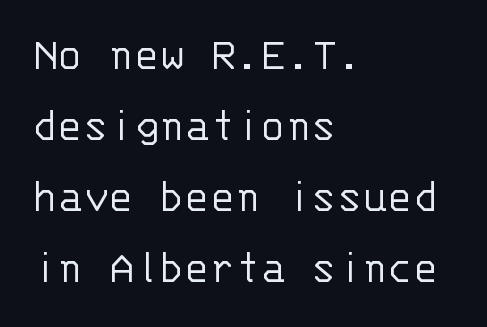
The image shows 47 px light sans-serif type, upright, monospaced; set left-aligned, normal line spacing (1.51x), normal letter spacing, not underlined; low stroke contrast and a large x-height.
